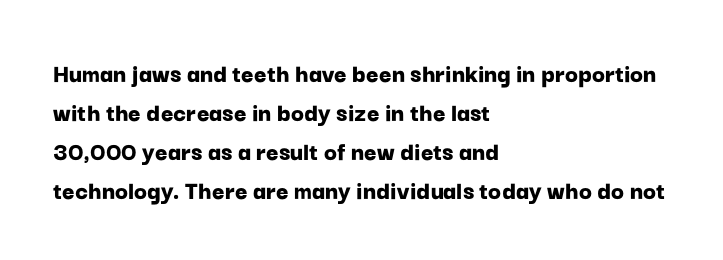
Q: Is the text bold? A: Yes.
Q: Is the text italic (slanted)? A: No, it is upright.
Q: Is the text underlined? A: No.
Q: How is the paragraph aligned? A: Left-aligned.
Q: Is the spacing between letters normal or unusually wide? A: Normal.
Q: Is the spacing between lines tight, normal or loose? A: Normal.
